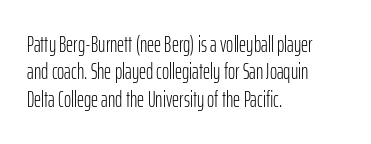
Q: Is the text bold? A: No.
Q: Is the text italic (slanted)? A: No, it is upright.
Q: Is the text underlined? A: No.
Q: How is the paragraph aligned? A: Left-aligned.
Q: Is the spacing between letters normal or unusually wide? A: Normal.
